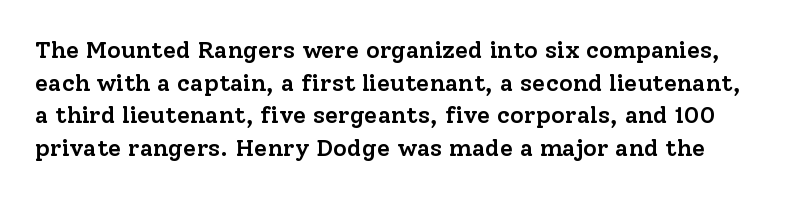
Q: Is the text bold? A: Semi-bold.
Q: Is the text italic (slanted)? A: No, it is upright.
Q: Is the text underlined? A: No.
Q: Is the spacing between letters normal or unusually wide? A: Normal.
Q: Is the spacing between lines tight, normal or loose? A: Normal.
